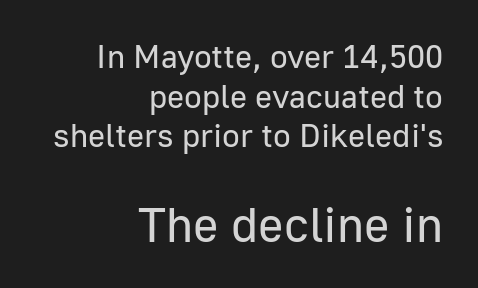
Q: Is the text bold? A: No.
Q: Is the text italic (slanted)? A: No, it is upright.
Q: Is the typeface a serif or a sans-serif typeface? A: Sans-serif.
Q: Is the text underlined? A: No.
Q: How is the paragraph aligned? A: Right-aligned.
Q: Is the spacing between letters normal or unusually wide? A: Normal.
Q: Which block of text is set in a larger size, the first (top) or the second (bottom)? A: The second (bottom) one.
Q: Width (condensed, normal, or wide)? A: Normal.
Q: Stroke contrast? A: Low.
Q: x-height? A: Medium.
Q: Monospaced? A: No.
